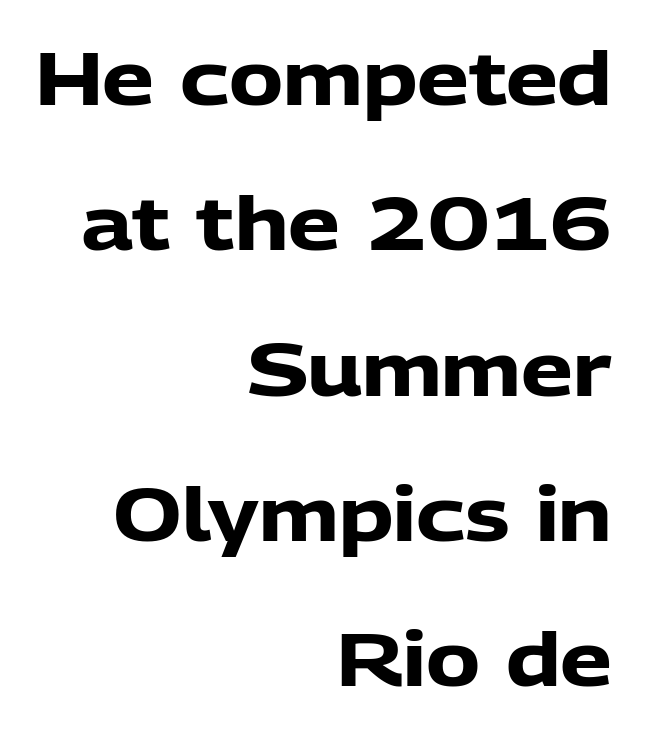
{"serif": "no", "italic": "no", "bold": "yes", "weight": "heavy", "width": "normal", "stroke_contrast": "low", "x_height": "medium", "monospaced": "no", "underline": "no", "align": "right", "line_spacing": "loose", "line_spacing_ratio": 1.99, "letter_spacing": "normal", "letter_spacing_em": 0.0, "glyph_px": 73}
